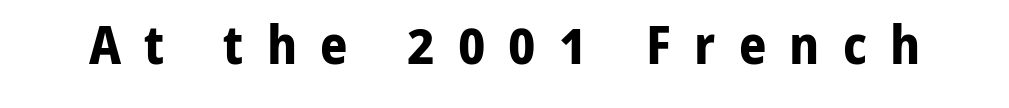
Q: Is the text bold? A: Yes.
Q: Is the text italic (slanted)? A: No, it is upright.
Q: Is the typeface a serif or a sans-serif typeface? A: Sans-serif.
Q: Is the text underlined? A: No.
Q: Is the spacing between letters normal or unusually wide? A: Unusually wide.
Q: Width (condensed, normal, or wide)? A: Normal.
Q: Stroke contrast? A: Low.
Q: x-height? A: Medium.
Q: Monospaced? A: No.
